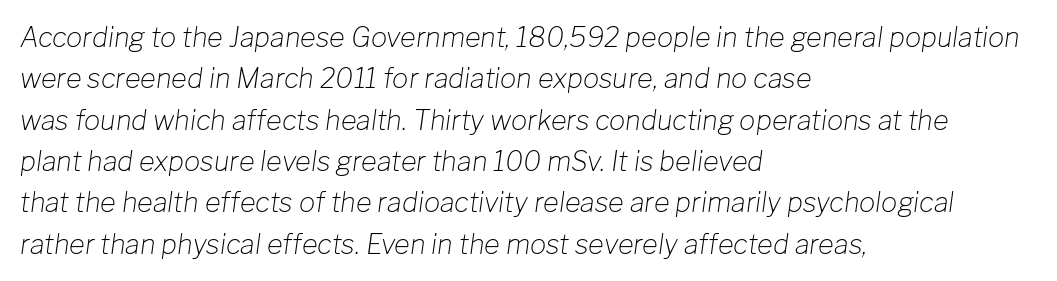
A quiet, ordinary-to-light weight characterises the typeface. Anything drawn beneath the words? Only blank space. This rendering uses left alignment, leaving the right contour irregular. Nothing unusual about the tracking: characters are spaced as the font intends. Is the type slanted? Yes — the strokes lean at a clear angle.
